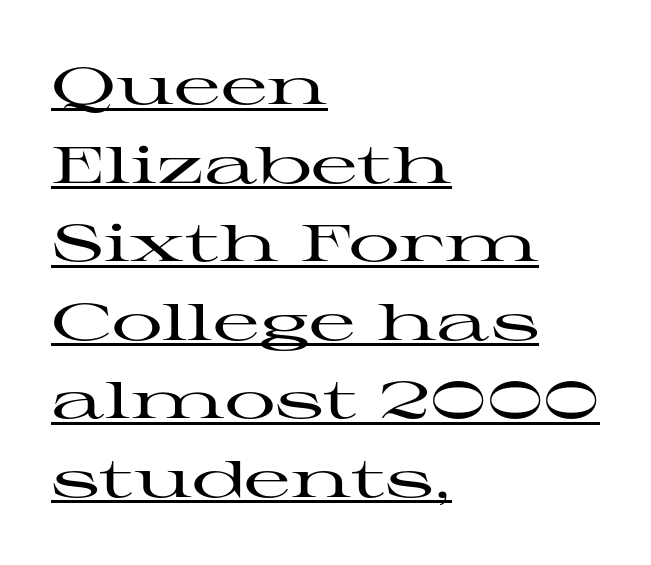
In terms of letterspacing, this is plain default setting. The passage shown is typed in a proportional face where columns would drift. Honestly, the underline is the first thing you notice here. Horizontal alignment here is leftward, the default for most running prose. How would I describe the line gaps? Plain and ordinary. The glyphs in this specimen are seriffed.
